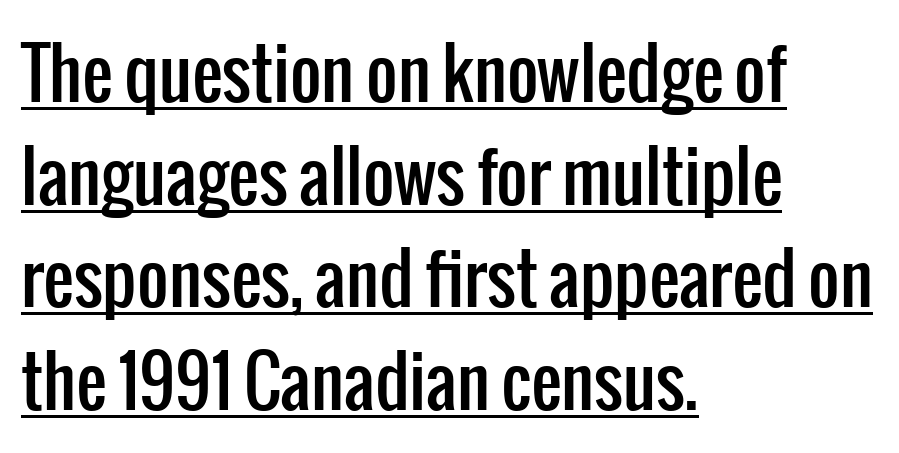
This block has exactly the height ordinary leading produces. The passage is arranged the way most books set body copy — flush left. Vertical strokes here are truly vertical. Tracking value appears to be zero — textbook default spacing.
